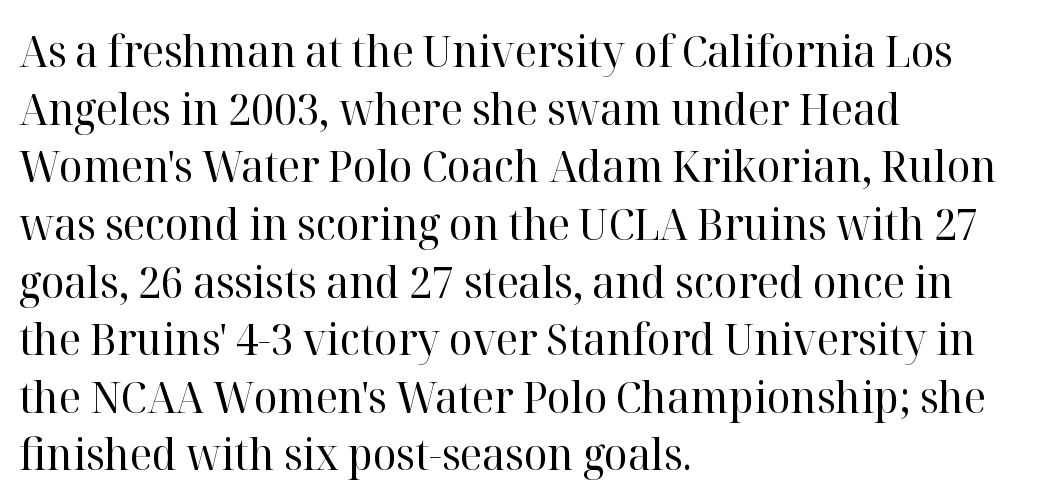
Q: Is the text bold? A: No.
Q: Is the text italic (slanted)? A: No, it is upright.
Q: Is the typeface a serif or a sans-serif typeface? A: Serif.
Q: Is the text underlined? A: No.
Q: How is the paragraph aligned? A: Left-aligned.
Q: Is the spacing between letters normal or unusually wide? A: Normal.
Q: Is the spacing between lines tight, normal or loose? A: Normal.
Q: Width (condensed, normal, or wide)? A: Normal.
Q: Stroke contrast? A: High.
Q: x-height? A: Medium.
Q: Monospaced? A: No.
